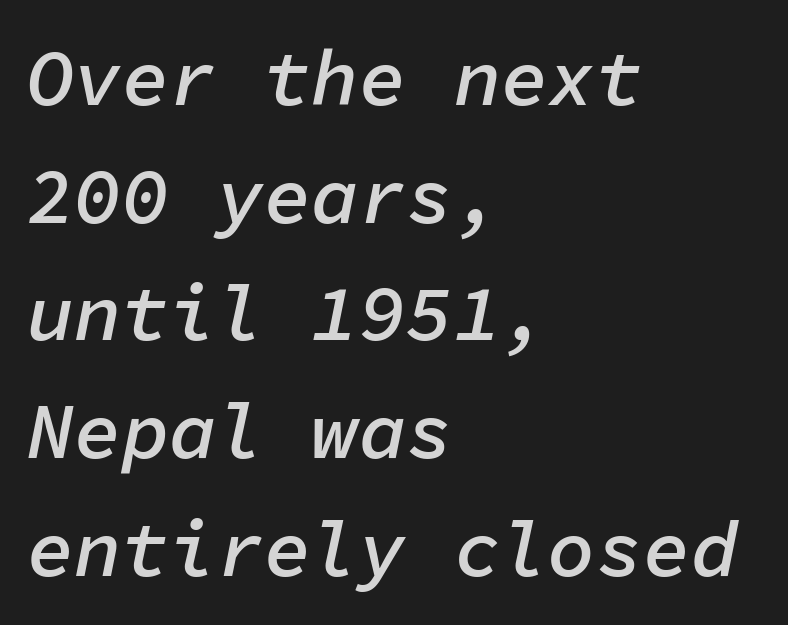
Each glyph is drawn with semibold strokes, heavier than normal yet not fully bold. The specimen reads as italic at a glance. The string is rendered with underlining switched off. Do the characters align in a grid? Yes, the font is monospaced.
